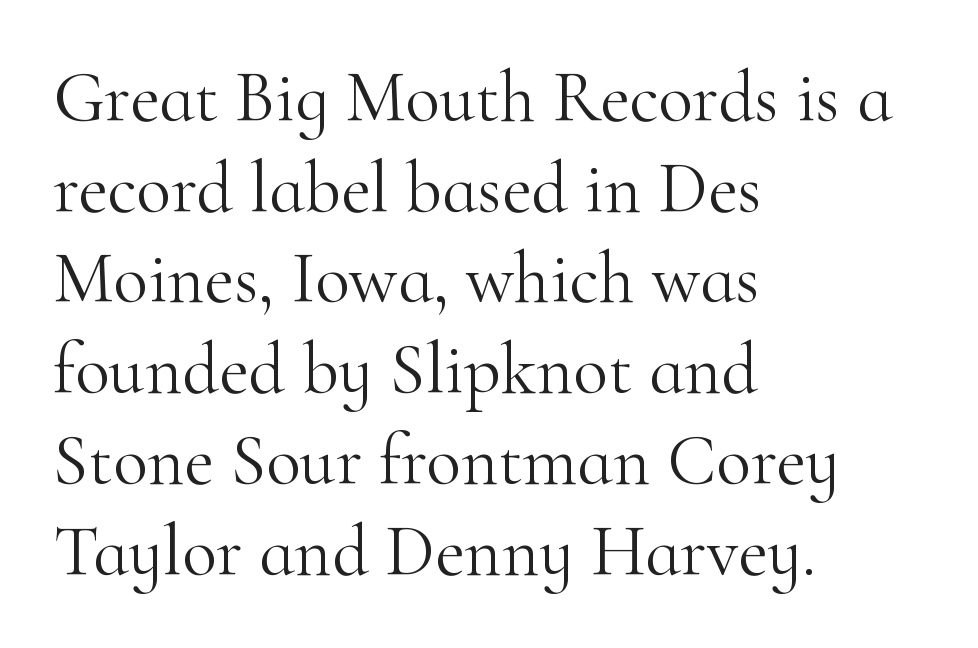
{"serif": "yes", "italic": "no", "bold": "no", "weight": "light", "width": "normal", "stroke_contrast": "high", "x_height": "small", "monospaced": "no", "underline": "no", "align": "left", "line_spacing": "normal", "line_spacing_ratio": 1.26, "letter_spacing": "normal", "letter_spacing_em": 0.0, "glyph_px": 72}
